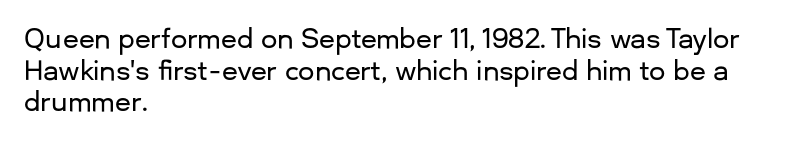
The image shows 26 px text type, upright; set left-aligned, line spacing 1.22x, normal letter spacing, not underlined.
